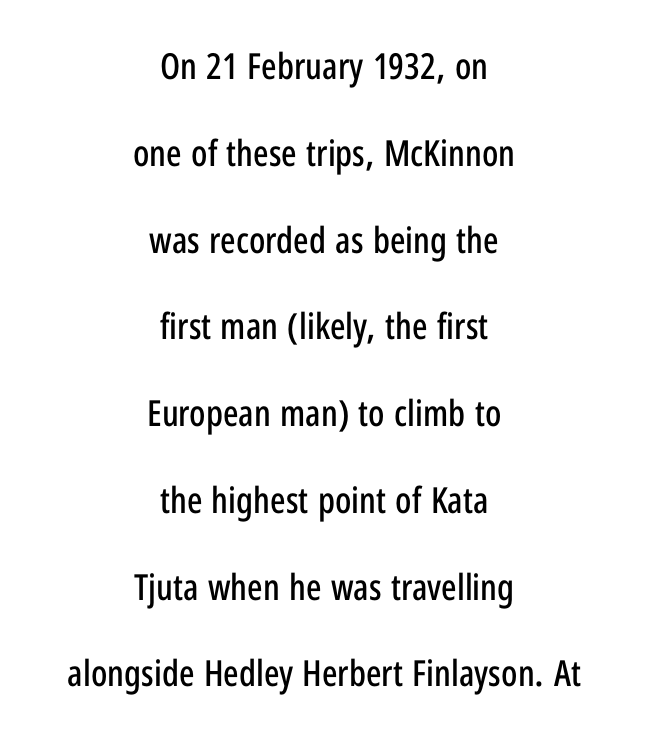
{"serif": "no", "italic": "no", "width": "condensed", "stroke_contrast": "low", "x_height": "medium", "monospaced": "no", "underline": "no", "align": "center", "line_spacing": "loose", "line_spacing_ratio": 2.41, "letter_spacing": "normal", "letter_spacing_em": 0.0, "glyph_px": 36}
